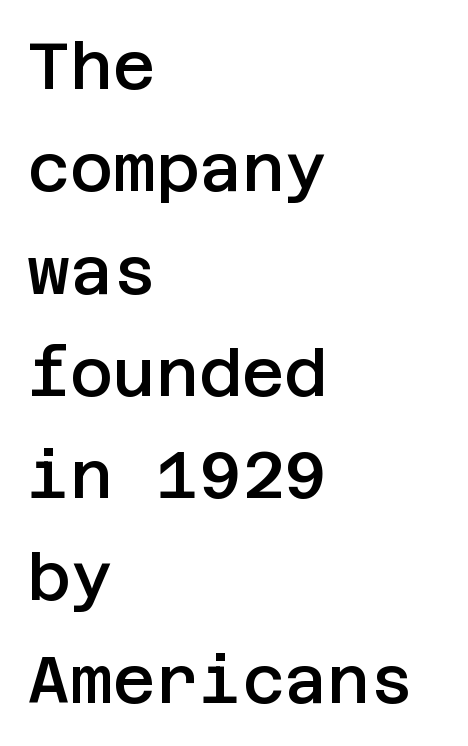
The image shows 66 px semibold sans-serif type, upright; set left-aligned, normal line spacing (1.55x), normal letter spacing, not underlined; low stroke contrast and a large x-height.
